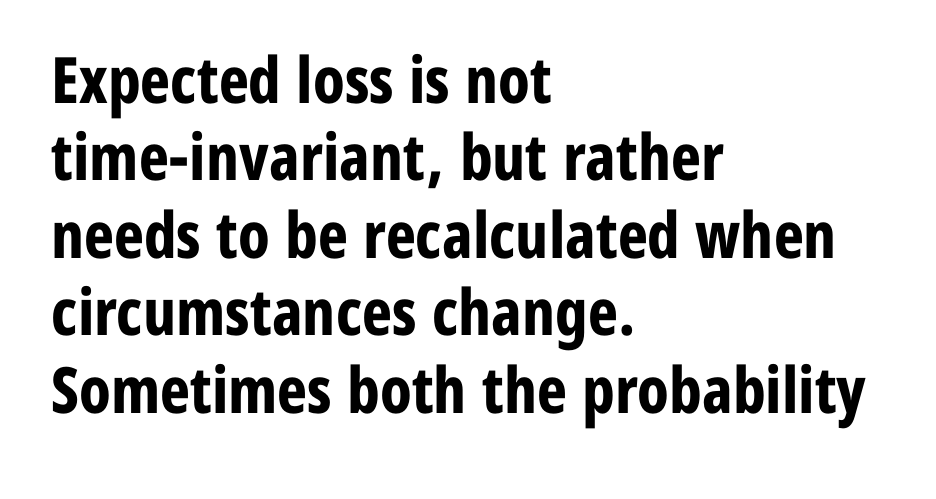
The image shows 64 px bold, condensed sans-serif type, upright; set left-aligned, line spacing 1.21x, normal letter spacing, not underlined; low stroke contrast and a medium x-height.
